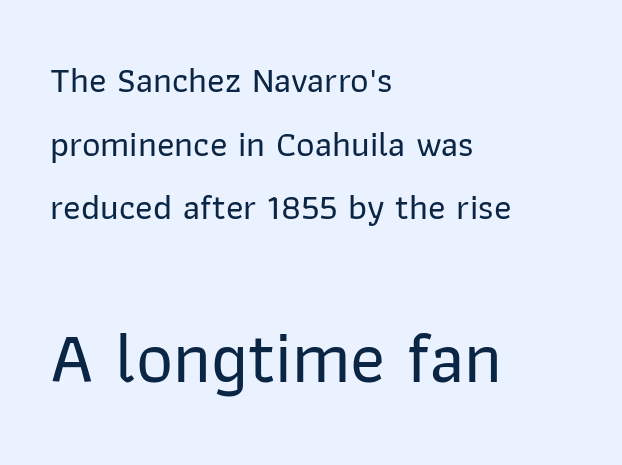
{"serif": "no", "italic": "no", "width": "normal", "stroke_contrast": "low", "x_height": "medium", "monospaced": "no", "underline": "no", "align": "left", "line_spacing_ratio": 1.77, "letter_spacing": "normal", "letter_spacing_em": 0.0, "larger_block": "second", "size_ratio": 2.0, "glyph_px": 72}
